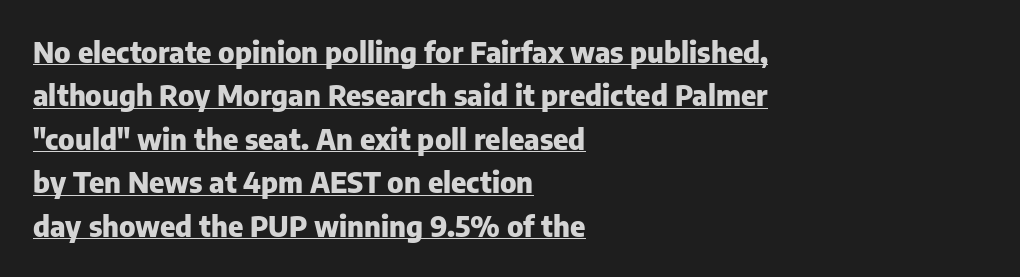
Q: Is the text bold? A: Yes.
Q: Is the text italic (slanted)? A: No, it is upright.
Q: Is the typeface a serif or a sans-serif typeface? A: Sans-serif.
Q: Is the text underlined? A: Yes.
Q: How is the paragraph aligned? A: Left-aligned.
Q: Is the spacing between letters normal or unusually wide? A: Normal.
Q: Is the spacing between lines tight, normal or loose? A: Normal.
Q: Width (condensed, normal, or wide)? A: Normal.
Q: Stroke contrast? A: Low.
Q: x-height? A: Medium.
Q: Monospaced? A: No.
